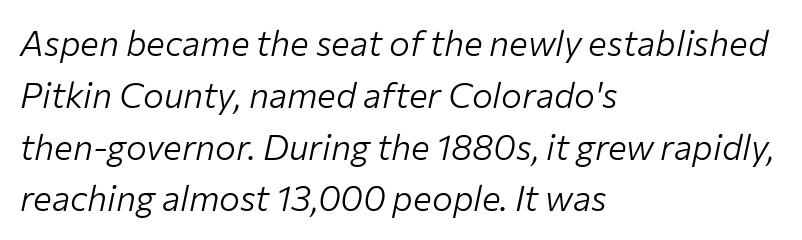
Q: Is the text bold? A: No.
Q: Is the text italic (slanted)? A: Yes, it leans right by about 12 degrees.
Q: Is the text underlined? A: No.
Q: How is the paragraph aligned? A: Left-aligned.
Q: Is the spacing between letters normal or unusually wide? A: Normal.
Q: Is the spacing between lines tight, normal or loose? A: Normal.
Q: Width (condensed, normal, or wide)? A: Normal.
Q: Stroke contrast? A: Low.
Q: x-height? A: Medium.
Q: Monospaced? A: No.
